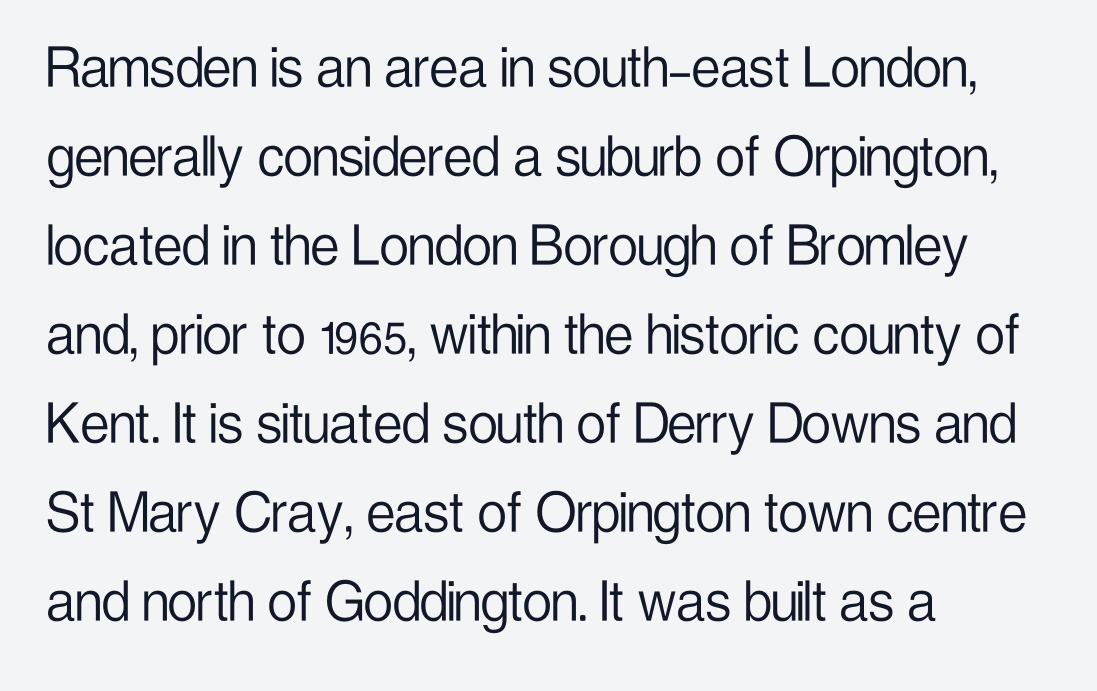
The image shows 65 px light, condensed sans-serif type, upright; set left-aligned, normal line spacing (1.37x), normal letter spacing, not underlined; low stroke contrast and a medium x-height.
